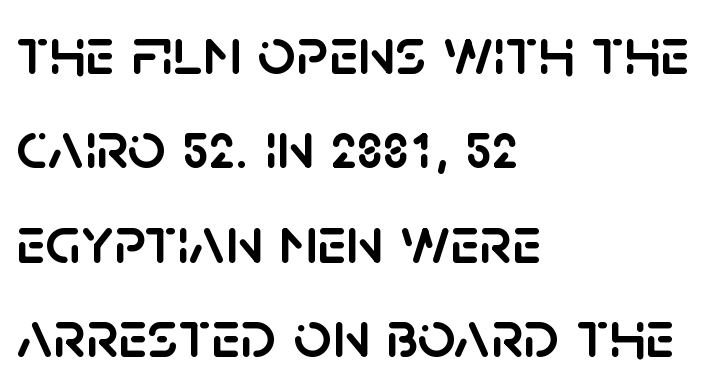
Q: Is the text italic (slanted)? A: No, it is upright.
Q: Is the typeface a serif or a sans-serif typeface? A: Sans-serif.
Q: Is the text underlined? A: No.
Q: How is the paragraph aligned? A: Left-aligned.
Q: Is the spacing between letters normal or unusually wide? A: Normal.
Q: Is the spacing between lines tight, normal or loose? A: Normal.
Q: Width (condensed, normal, or wide)? A: Normal.
Q: Stroke contrast? A: Low.
Q: x-height? A: Large.
Q: Monospaced? A: No.
